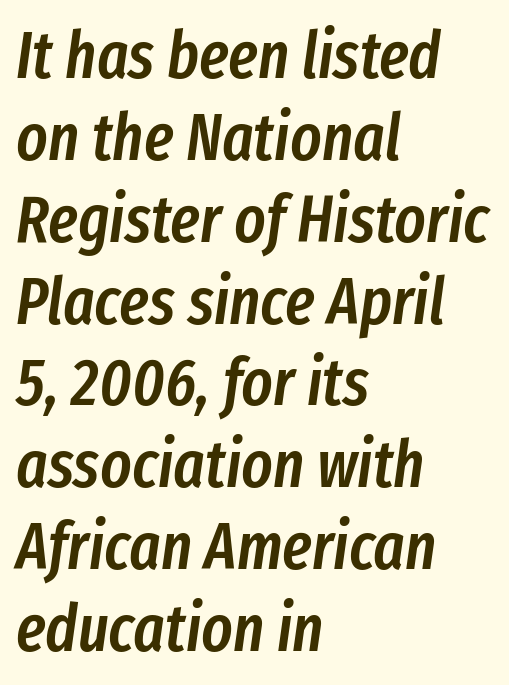
Q: Is the text bold? A: Semi-bold.
Q: Is the text italic (slanted)? A: Yes, it leans right by about 8 degrees.
Q: Is the text underlined? A: No.
Q: How is the paragraph aligned? A: Left-aligned.
Q: Is the spacing between letters normal or unusually wide? A: Normal.
Q: Width (condensed, normal, or wide)? A: Condensed.
Q: Stroke contrast? A: Low.
Q: x-height? A: Medium.
Q: Monospaced? A: No.
